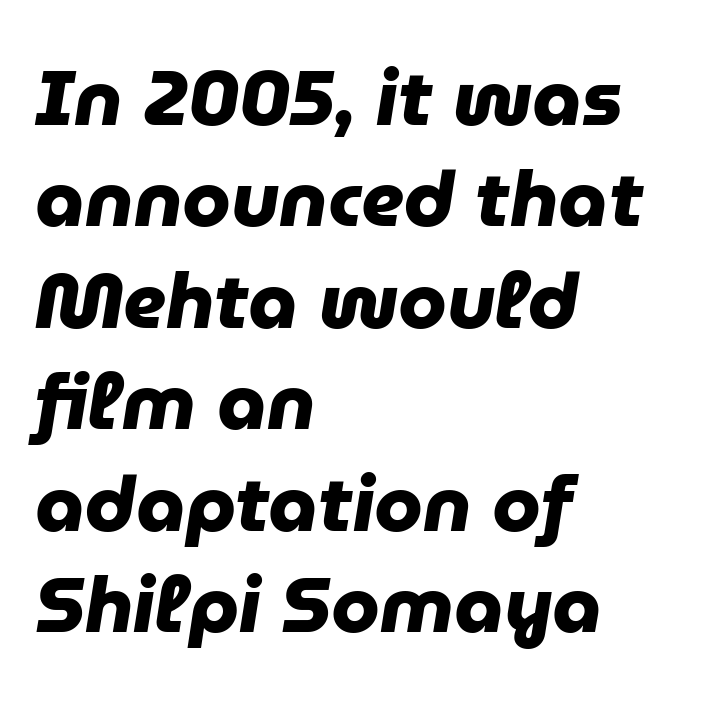
The image shows 78 px heavy sans-serif type; set left-aligned, normal line spacing (1.3x), normal letter spacing, not underlined; low stroke contrast and a medium x-height.
